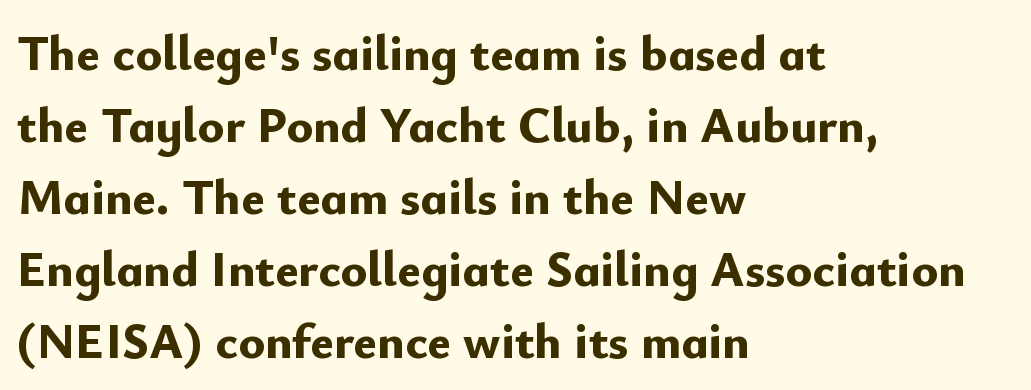
The image shows 50 px bold sans-serif type, upright; set left-aligned, normal line spacing (1.44x), normal letter spacing, not underlined; low stroke contrast and a small x-height.
